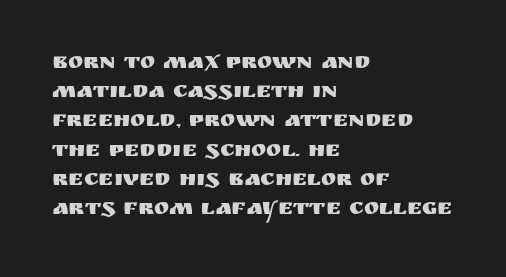
The image shows 23 px text type, upright; set left-aligned, normal line spacing (1.27x), normal letter spacing, not underlined.
